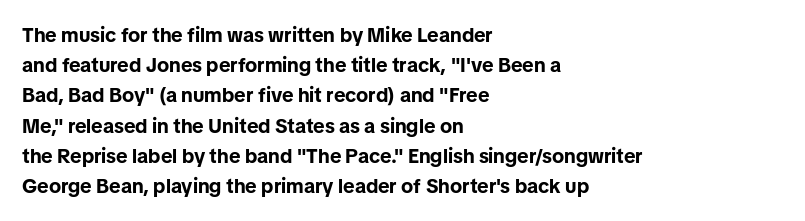
Q: Is the text bold? A: Yes.
Q: Is the text italic (slanted)? A: No, it is upright.
Q: Is the text underlined? A: No.
Q: How is the paragraph aligned? A: Left-aligned.
Q: Is the spacing between letters normal or unusually wide? A: Normal.
Q: Is the spacing between lines tight, normal or loose? A: Normal.
